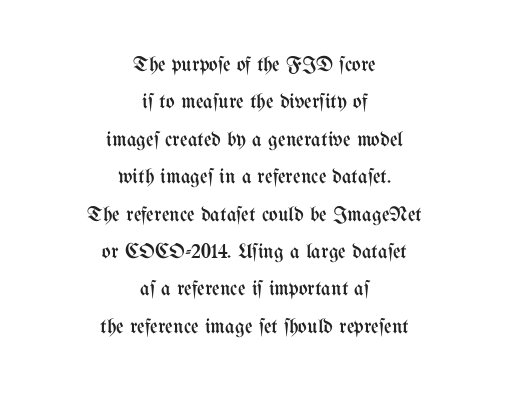
Nothing heavy about these letters — not bold at all. Do the letters lean? They stand straight. Unmarked baselines from the first word to the last. The gaps between neighbouring characters are ordinary and unremarkable. The passage is arranged like a title page — every line centered.
